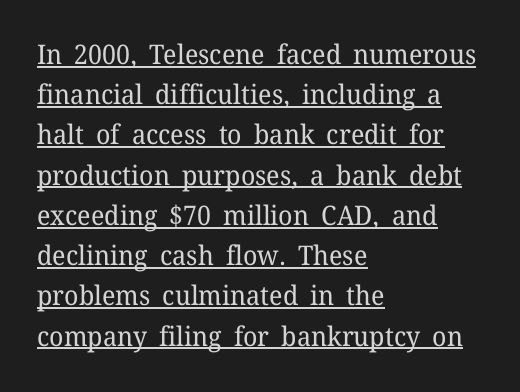
{"italic": "no", "bold": "no", "underline": "yes", "align": "left", "line_spacing": "normal", "line_spacing_ratio": 1.49, "letter_spacing": "normal", "letter_spacing_em": 0.0, "glyph_px": 27}
